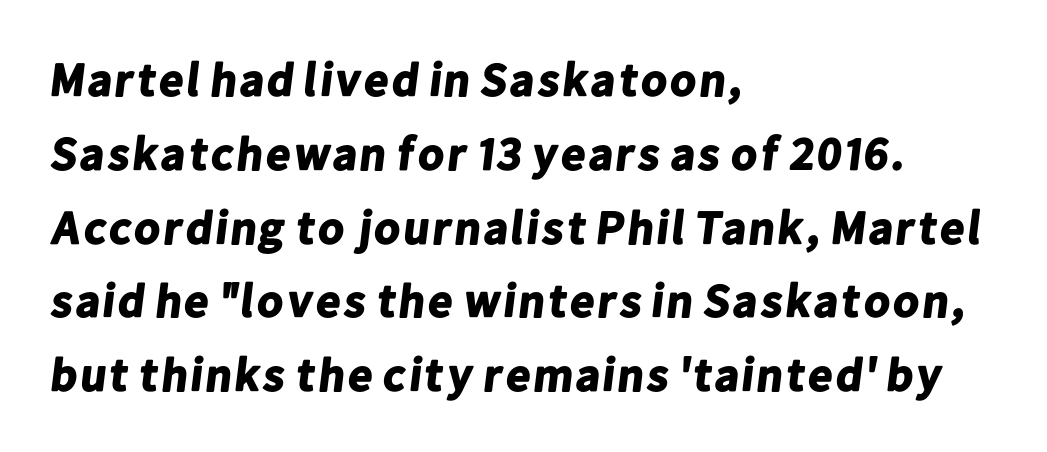
The image shows 47 px bold sans-serif type; set left-aligned, normal line spacing (1.57x), normal letter spacing, not underlined; low stroke contrast and a medium x-height.
